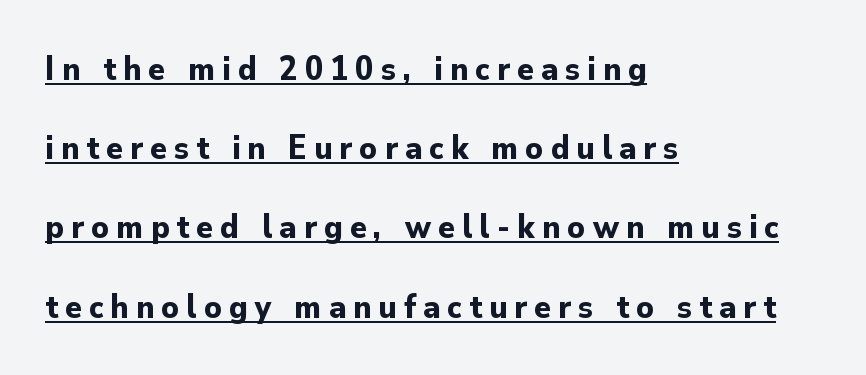
Q: Is the text bold? A: Yes.
Q: Is the text italic (slanted)? A: No, it is upright.
Q: Is the typeface a serif or a sans-serif typeface? A: Sans-serif.
Q: Is the text underlined? A: Yes.
Q: How is the paragraph aligned? A: Left-aligned.
Q: Is the spacing between letters normal or unusually wide? A: Unusually wide.
Q: Is the spacing between lines tight, normal or loose? A: Loose.
Q: Width (condensed, normal, or wide)? A: Normal.
Q: Stroke contrast? A: Low.
Q: x-height? A: Small.
Q: Monospaced? A: No.
